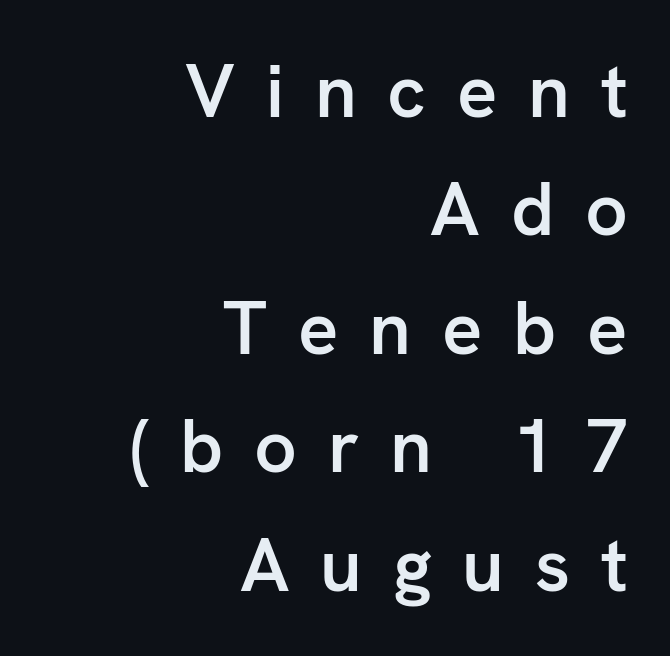
These lines carry some extra weight — a demibold, not a full bold. Alignment: flush right. The passage shown has open, widely tracked lettering throughout. You could not count columns in this text — the font is proportionally spaced.
